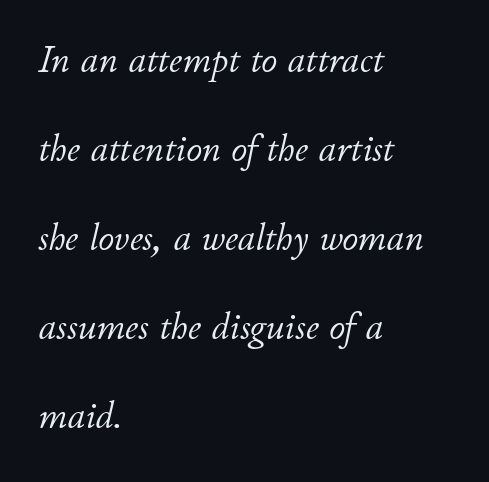
The image shows 39 px light type, italic (leaning right); set left-aligned, loose line spacing (2.28x), normal letter spacing, not underlined; low stroke contrast and a small x-height.
